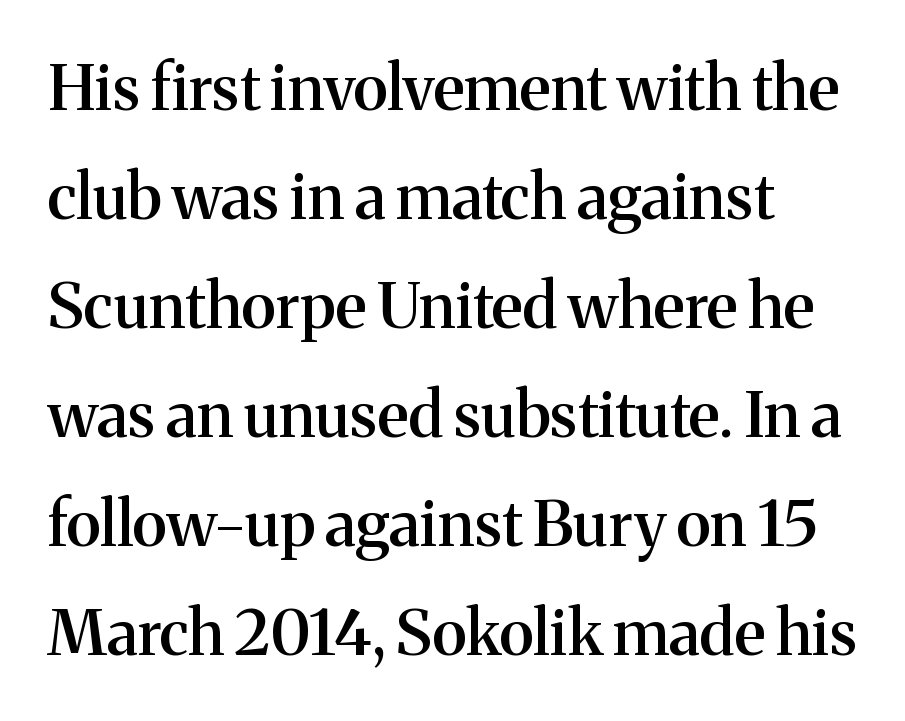
{"serif": "yes", "italic": "no", "bold": "semi", "weight": "semibold", "width": "normal", "stroke_contrast": "medium", "x_height": "medium", "monospaced": "no", "underline": "no", "align": "left", "line_spacing_ratio": 1.73, "letter_spacing": "normal", "letter_spacing_em": 0.0, "glyph_px": 63}
